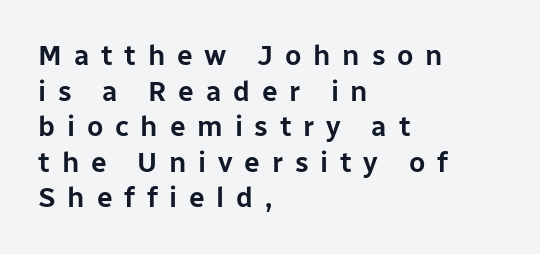
The image shows 28 px sans-serif type, upright; set left-aligned, normal line spacing (1.27x), unusually wide letter spacing (+0.42 em), not underlined; low stroke contrast and a medium x-height.
